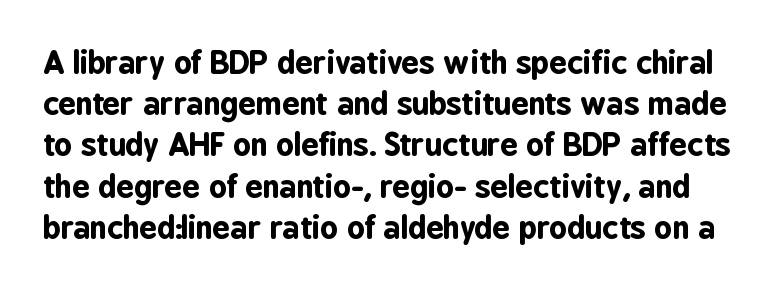
Q: Is the text bold? A: Yes.
Q: Is the text italic (slanted)? A: No, it is upright.
Q: Is the typeface a serif or a sans-serif typeface? A: Sans-serif.
Q: Is the text underlined? A: No.
Q: Is the spacing between letters normal or unusually wide? A: Normal.
Q: Is the spacing between lines tight, normal or loose? A: Normal.
Q: Width (condensed, normal, or wide)? A: Condensed.
Q: Stroke contrast? A: Low.
Q: x-height? A: Medium.
Q: Monospaced? A: No.
